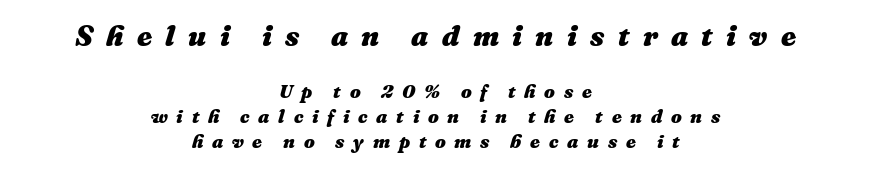
The image shows 29 px heavy type, italic (leaning right); set centered, normal line spacing (1.33x), unusually wide letter spacing (+0.46 em), not underlined; the first (top) block is 1.53x larger; medium stroke contrast and a medium x-height.
